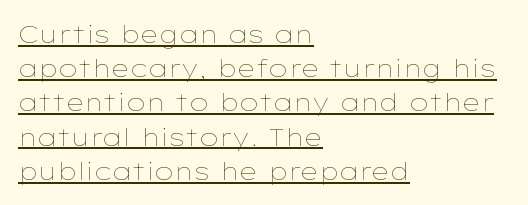
Characters remain perfectly vertical along every line. The passage shown stacks its lines at a standard gap. Alignment: flush left. Short note: letters normally spaced.
